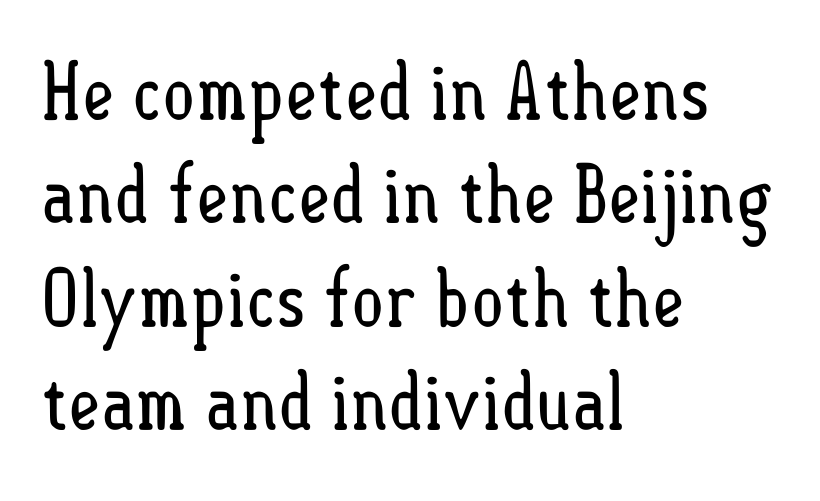
{"italic": "no", "bold": "no", "weight": "regular", "width": "condensed", "stroke_contrast": "low", "x_height": "small", "monospaced": "no", "underline": "no", "align": "left", "line_spacing": "normal", "line_spacing_ratio": 1.31, "letter_spacing": "normal", "letter_spacing_em": 0.0, "glyph_px": 79}
